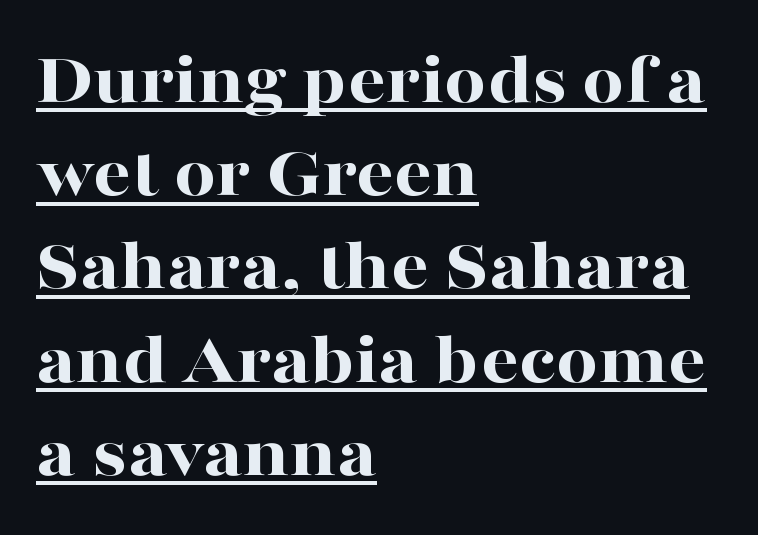
{"serif": "yes", "italic": "no", "bold": "yes", "weight": "bold", "width": "wide", "stroke_contrast": "high", "x_height": "medium", "monospaced": "no", "underline": "yes", "align": "left", "line_spacing": "normal", "line_spacing_ratio": 1.26, "letter_spacing": "normal", "letter_spacing_em": 0.0, "glyph_px": 74}
